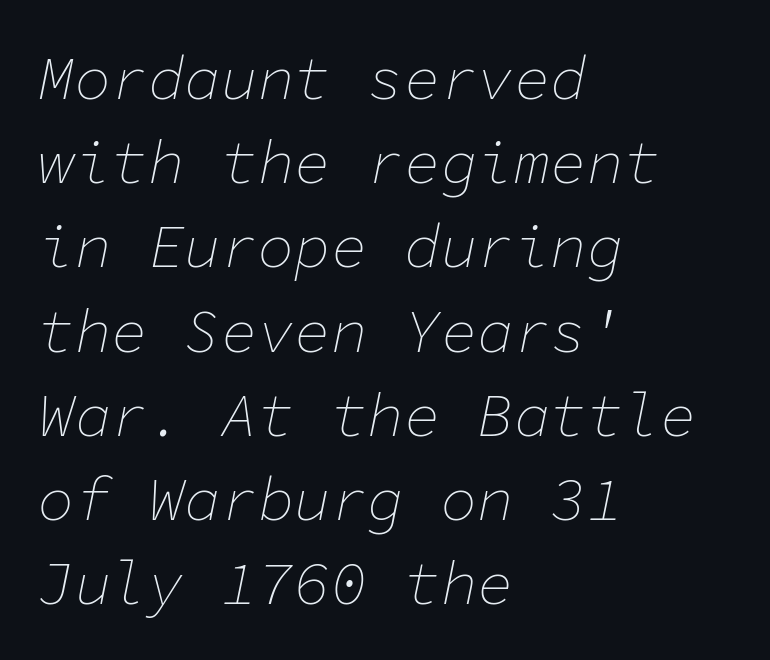
{"italic": "yes", "lean": "right", "slant_degrees": 11, "bold": "no", "weight": "thin", "width": "normal", "stroke_contrast": "low", "x_height": "medium", "monospaced": "yes", "underline": "no", "align": "left", "line_spacing": "normal", "line_spacing_ratio": 1.38, "letter_spacing": "normal", "letter_spacing_em": 0.0, "glyph_px": 61}
